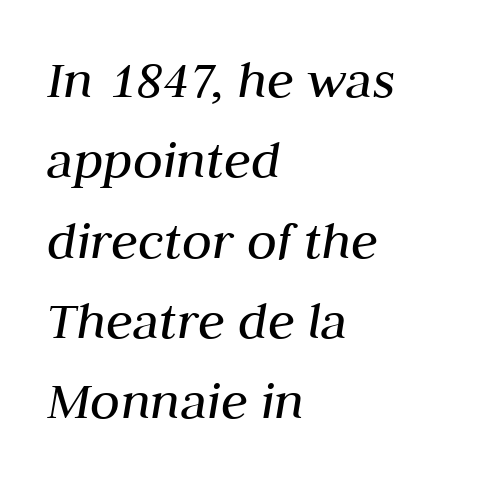
{"italic": "yes", "lean": "right", "slant_degrees": 10, "bold": "no", "weight": "regular", "width": "normal", "stroke_contrast": "medium", "x_height": "medium", "monospaced": "no", "underline": "no", "align": "left", "line_spacing": "normal", "line_spacing_ratio": 1.46, "letter_spacing": "normal", "letter_spacing_em": 0.0, "glyph_px": 55}
